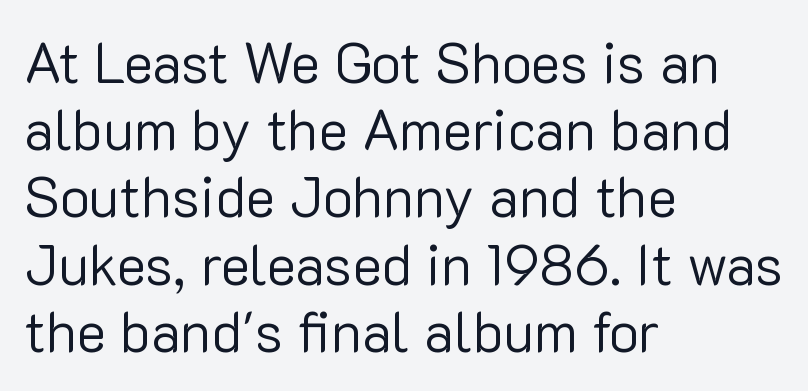
The image shows 56 px regular-weight sans-serif type, upright; set left-aligned, line spacing 1.2x, normal letter spacing, not underlined; low stroke contrast and a medium x-height.
